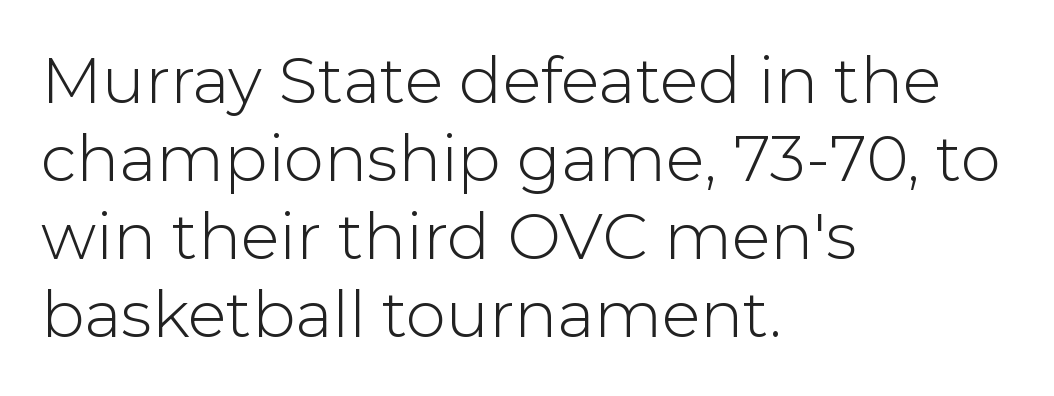
Q: Is the text bold? A: No.
Q: Is the text italic (slanted)? A: No, it is upright.
Q: Is the typeface a serif or a sans-serif typeface? A: Sans-serif.
Q: Is the text underlined? A: No.
Q: How is the paragraph aligned? A: Left-aligned.
Q: Is the spacing between letters normal or unusually wide? A: Normal.
Q: Width (condensed, normal, or wide)? A: Normal.
Q: Stroke contrast? A: Low.
Q: x-height? A: Medium.
Q: Monospaced? A: No.
